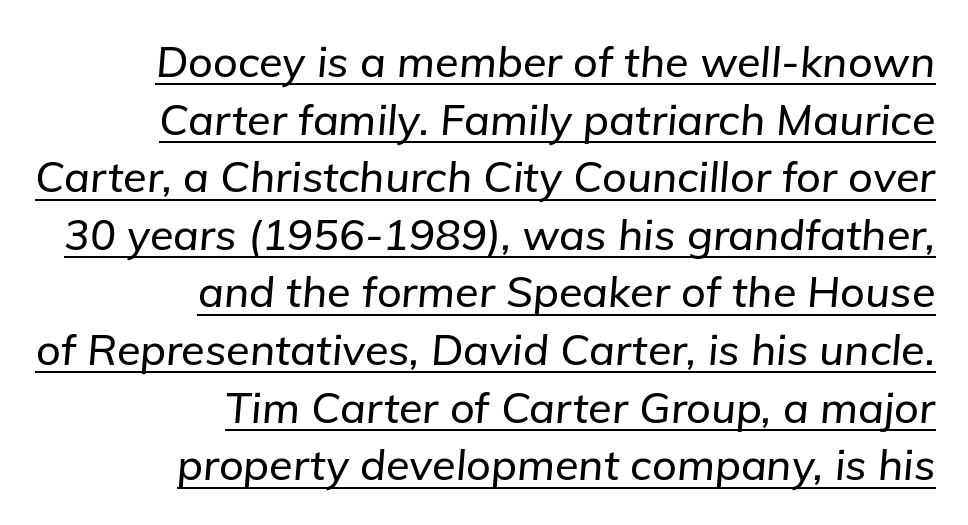
Notice how descenders clear the ascenders below comfortably — that's standard leading. The passage shown leans; its letterforms are oblique. Honestly, the underline is the first thing you notice here. Visually the block forms a straight wall on the right and a jagged coastline on the left.
